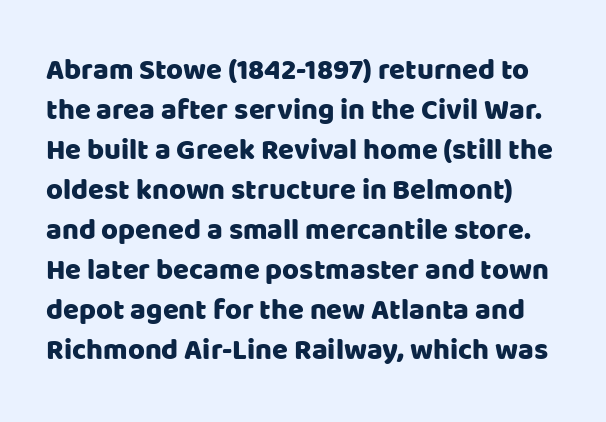
{"serif": "no", "italic": "no", "width": "normal", "stroke_contrast": "low", "x_height": "large", "monospaced": "no", "underline": "no", "line_spacing": "normal", "line_spacing_ratio": 1.38, "letter_spacing": "normal", "letter_spacing_em": 0.0, "glyph_px": 29}
